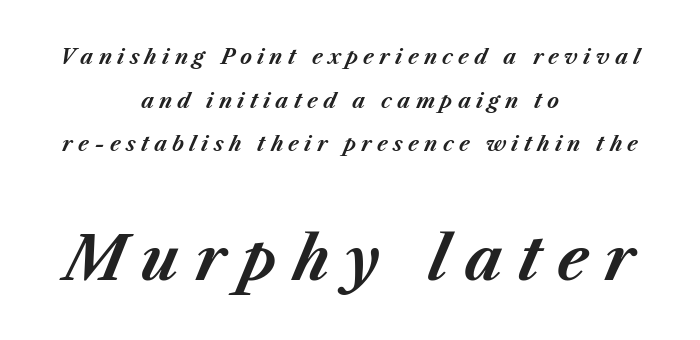
Descenders are the only things crossing below the line. Between these two stacked blocks, the lower one wins on size. Glyph-to-glyph distance is far greater than everyday printed text. Horizontal bands of white between lines are thick stripes. A full-strength bold gives these letters their thick strokes. A typesetter would call this proportional, since set widths differ per character.
